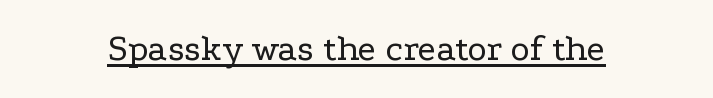
The image shows 37 px regular-weight, wide serif type, upright; set normal letter spacing, underlined; low stroke contrast and a medium x-height.
